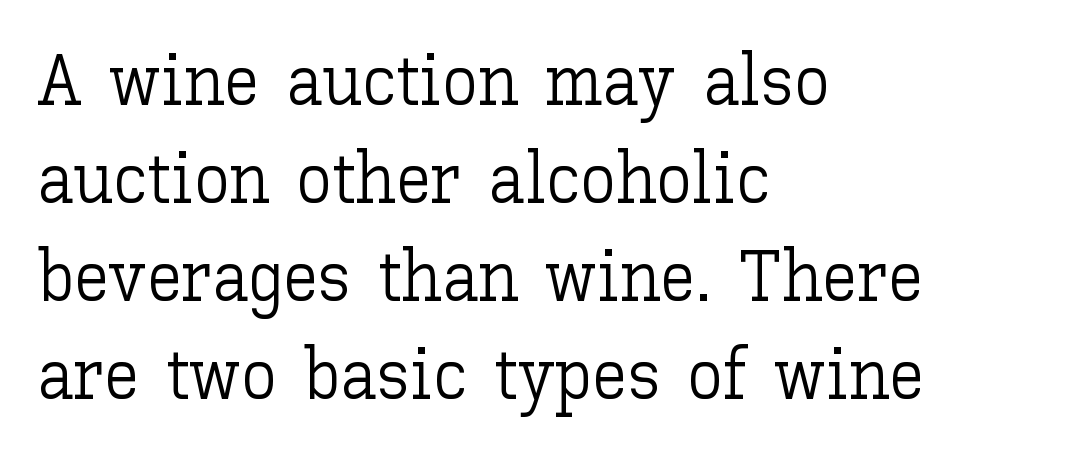
{"italic": "no", "bold": "no", "weight": "light", "width": "normal", "stroke_contrast": "low", "x_height": "medium", "monospaced": "no", "underline": "no", "align": "left", "line_spacing": "normal", "line_spacing_ratio": 1.38, "letter_spacing": "normal", "letter_spacing_em": 0.0, "glyph_px": 71}
